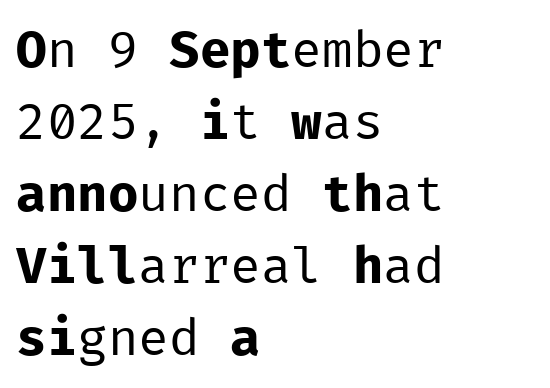
{"serif": "no", "italic": "no", "bold": "no", "weight": "regular", "width": "normal", "stroke_contrast": "low", "x_height": "medium", "monospaced": "yes", "underline": "no", "align": "left", "line_spacing": "normal", "line_spacing_ratio": 1.41, "letter_spacing": "normal", "letter_spacing_em": 0.0, "glyph_px": 51}
